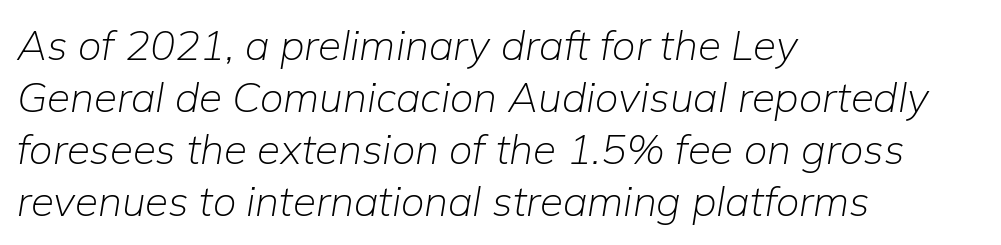
The image shows 42 px light type, italic (leaning right); set left-aligned, line spacing 1.24x, normal letter spacing, not underlined; low stroke contrast and a medium x-height.
